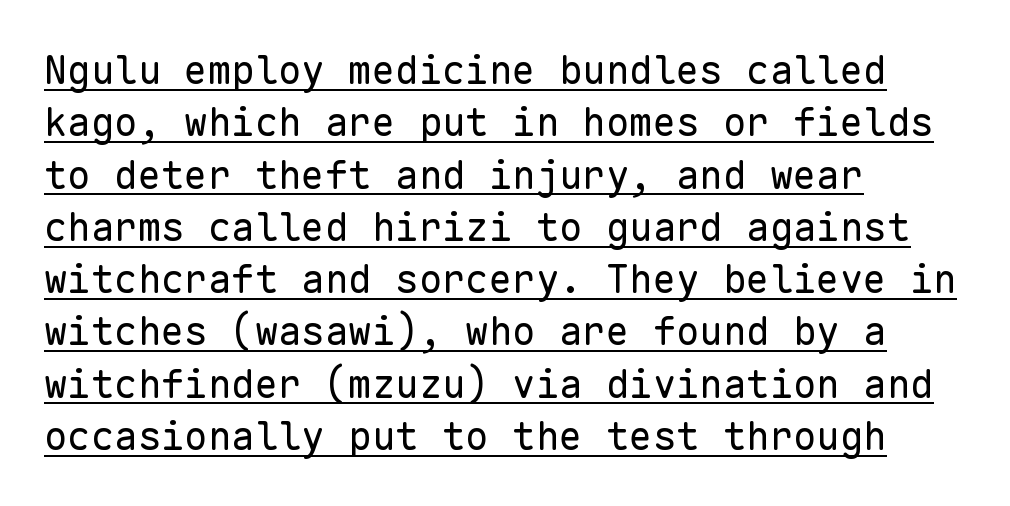
Q: Is the text bold? A: No.
Q: Is the text italic (slanted)? A: No, it is upright.
Q: Is the typeface a serif or a sans-serif typeface? A: Sans-serif.
Q: Is the text underlined? A: Yes.
Q: How is the paragraph aligned? A: Left-aligned.
Q: Is the spacing between letters normal or unusually wide? A: Normal.
Q: Is the spacing between lines tight, normal or loose? A: Normal.
Q: Width (condensed, normal, or wide)? A: Normal.
Q: Stroke contrast? A: Low.
Q: x-height? A: Medium.
Q: Monospaced? A: Yes.
